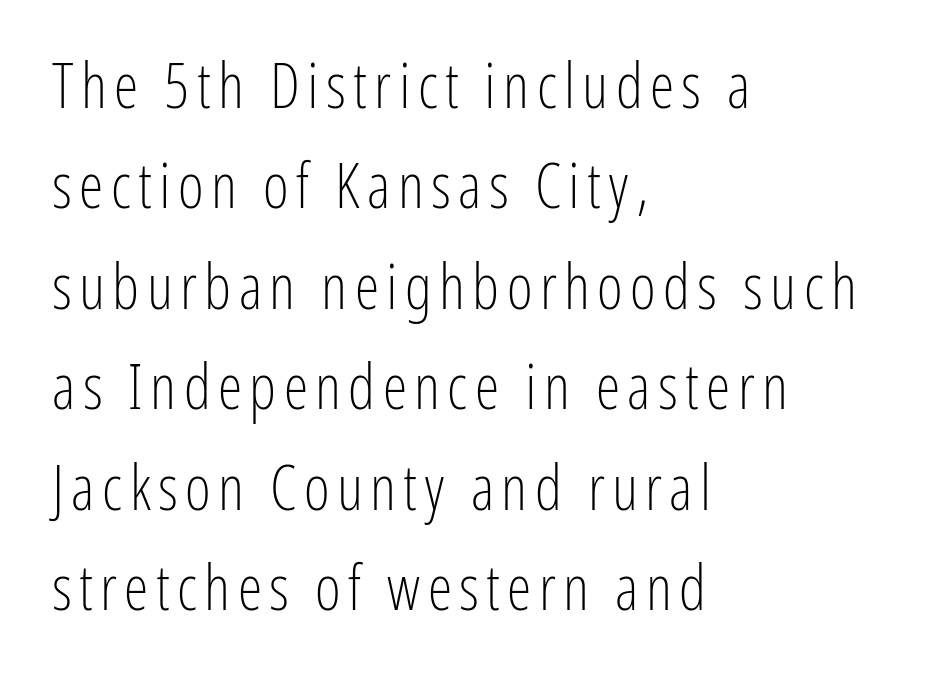
Q: Is the text bold? A: No.
Q: Is the text italic (slanted)? A: No, it is upright.
Q: Is the typeface a serif or a sans-serif typeface? A: Sans-serif.
Q: Is the text underlined? A: No.
Q: How is the paragraph aligned? A: Left-aligned.
Q: Is the spacing between lines tight, normal or loose? A: Normal.
Q: Width (condensed, normal, or wide)? A: Condensed.
Q: Stroke contrast? A: Low.
Q: x-height? A: Medium.
Q: Monospaced? A: No.
